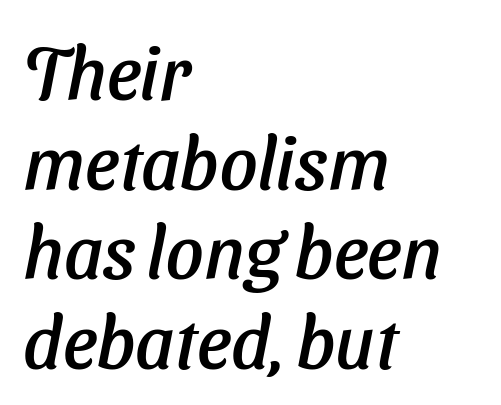
The image shows 74 px text type; set left-aligned, line spacing 1.21x, normal letter spacing, not underlined; low stroke contrast and a medium x-height.
